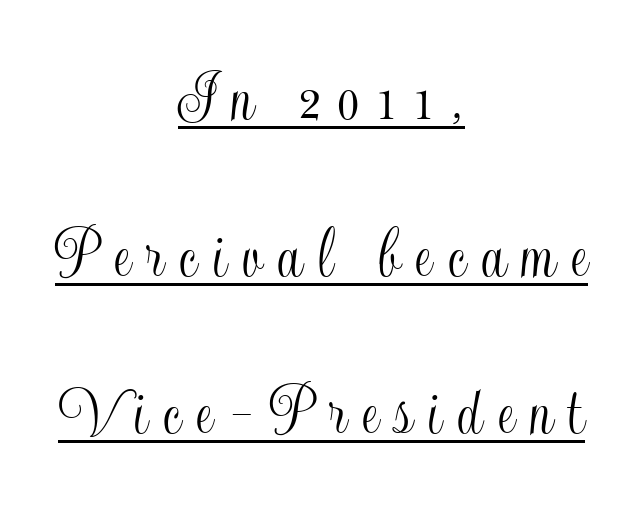
{"width": "condensed", "x_height": "small", "monospaced": "no", "underline": "yes", "align": "center", "line_spacing": "loose", "line_spacing_ratio": 2.04, "letter_spacing": "wide", "letter_spacing_em": 0.2, "glyph_px": 77}
